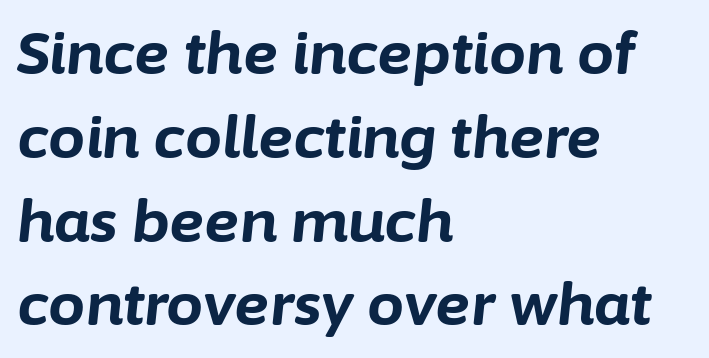
The text carries the slant typical of an italic or oblique font. Descender tails drop into unmarked territory. A dark, heavy texture on the line: the type is bold. Layout note: lines flush left. The tracking reads as untouched default to a designer's eye.
